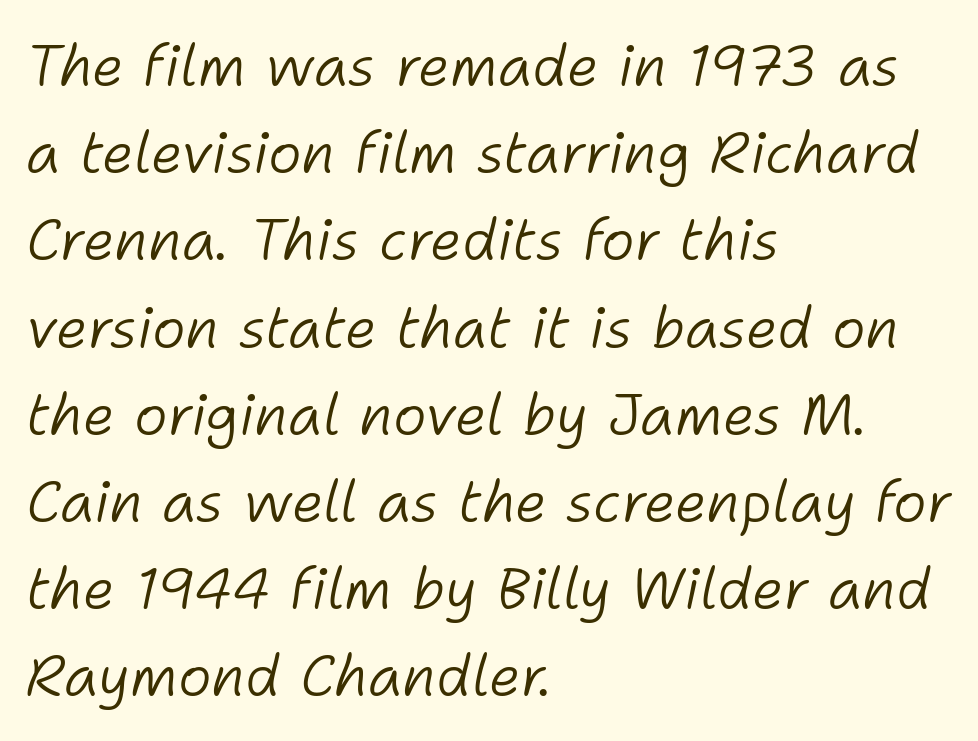
The face used here is proportionally spaced, like ordinary book or web type. Typeset ragged right — the left edge is the straight one. Weight class: somewhere from thin through regular. Horizontal bands of white between lines are of average thickness. Inter-character spacing is left at the font's built-in metrics. The typography opts for an oblique posture over an upright one.
